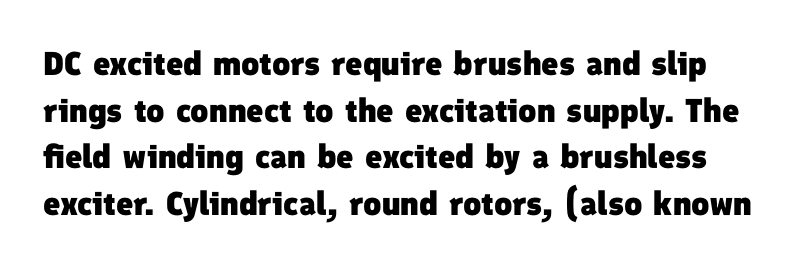
The image shows 33 px heavy sans-serif type; set normal line spacing (1.41x), normal letter spacing, not underlined; low stroke contrast and a medium x-height.
